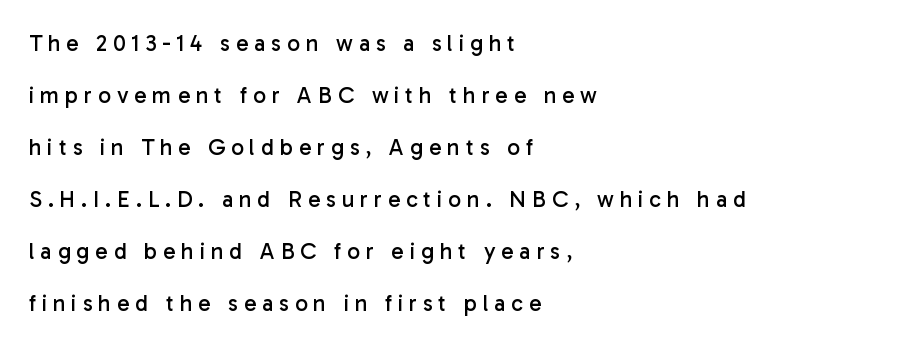
The image shows 23 px text type, upright; set left-aligned, loose line spacing (2.26x), unusually wide letter spacing (+0.25 em), not underlined.
